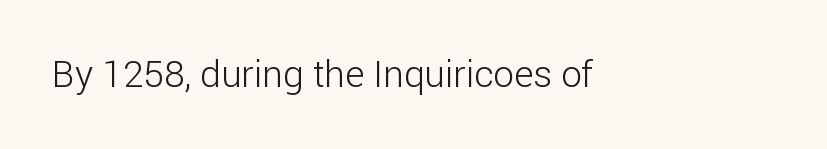
Think standard paragraph weight, or any step lighter than that. Underlining? Definitely not there. What kind of face is this? One without serifs — a sans. The specimen reads as upright at a glance. Here the designer chose a conventional face with non-uniform glyph widths.
